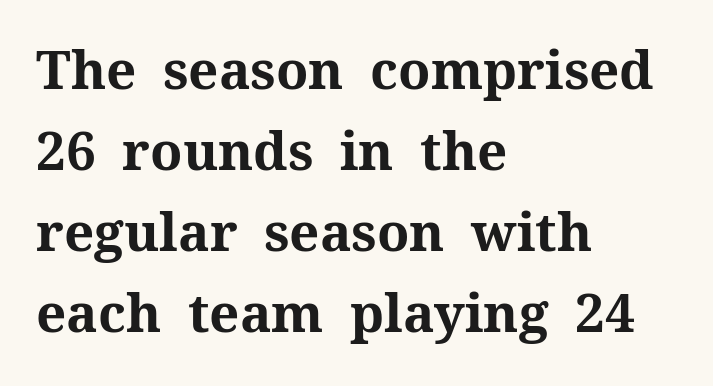
Q: Is the text bold? A: Yes.
Q: Is the text italic (slanted)? A: No, it is upright.
Q: Is the typeface a serif or a sans-serif typeface? A: Serif.
Q: Is the text underlined? A: No.
Q: How is the paragraph aligned? A: Left-aligned.
Q: Is the spacing between letters normal or unusually wide? A: Normal.
Q: Is the spacing between lines tight, normal or loose? A: Normal.
Q: Width (condensed, normal, or wide)? A: Normal.
Q: Stroke contrast? A: Medium.
Q: x-height? A: Medium.
Q: Monospaced? A: No.
